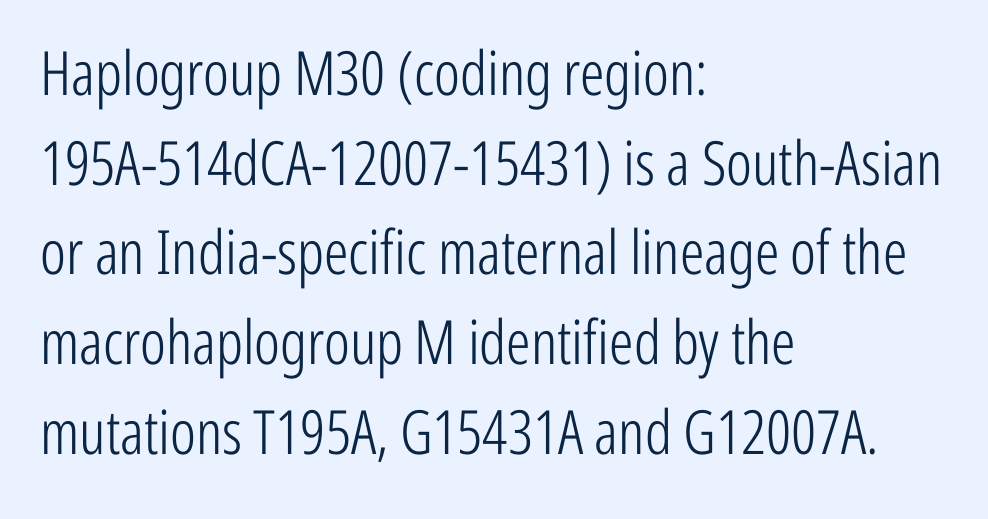
{"serif": "no", "italic": "no", "bold": "no", "weight": "light", "width": "condensed", "stroke_contrast": "low", "x_height": "medium", "monospaced": "no", "underline": "no", "align": "left", "line_spacing": "normal", "line_spacing_ratio": 1.47, "letter_spacing": "normal", "letter_spacing_em": 0.0, "glyph_px": 61}
